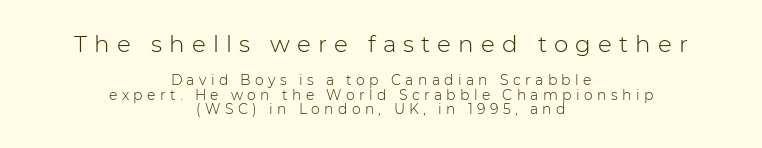
{"italic": "no", "bold": "no", "underline": "no", "align": "center", "line_spacing": "tight", "line_spacing_ratio": 1.04, "letter_spacing": "wide", "letter_spacing_em": 0.31, "larger_block": "first", "size_ratio": 1.64, "glyph_px": 23}
